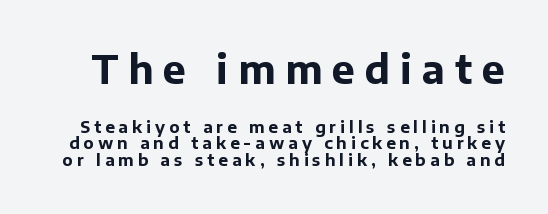
{"serif": "no", "italic": "no", "bold": "yes", "weight": "bold", "width": "normal", "stroke_contrast": "low", "x_height": "medium", "monospaced": "no", "underline": "no", "line_spacing": "tight", "line_spacing_ratio": 1.06, "letter_spacing": "wide", "letter_spacing_em": 0.25, "larger_block": "first", "size_ratio": 2.44, "glyph_px": 39}
